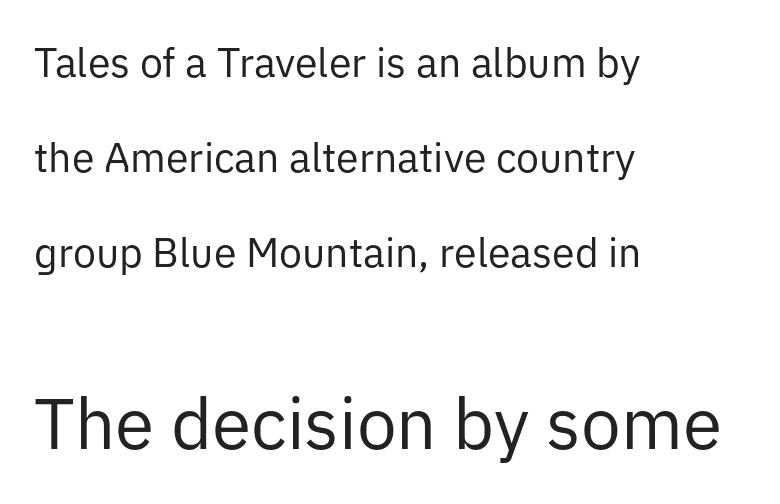
Does the bottom block carry the larger type? Yes, it does. Caption: standard tracking, unaltered. The lettering stays uniformly vertical, giving the passage a roman look. The foot of each line stays bare and open.
